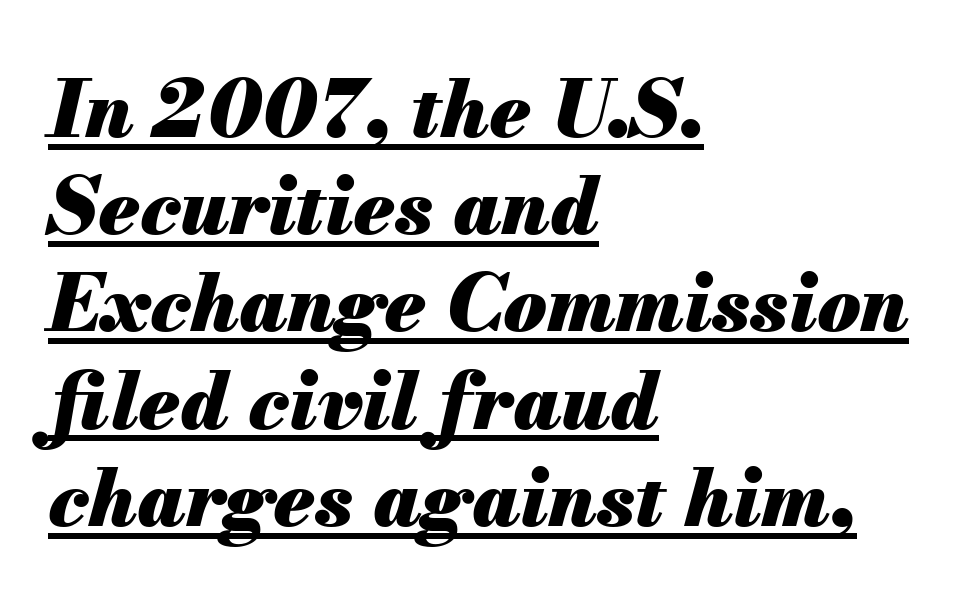
In CSS terms this would be text-align: left. Descenders here cross a horizontal rule under the line. The sample has been set heavy, in full bold. There's an unmistakable incline to the writing here.
